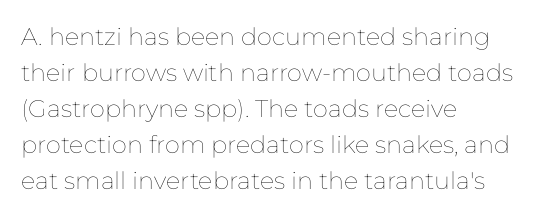
The image shows 24 px text type, upright; set left-aligned, normal line spacing (1.5x), normal letter spacing, not underlined.
